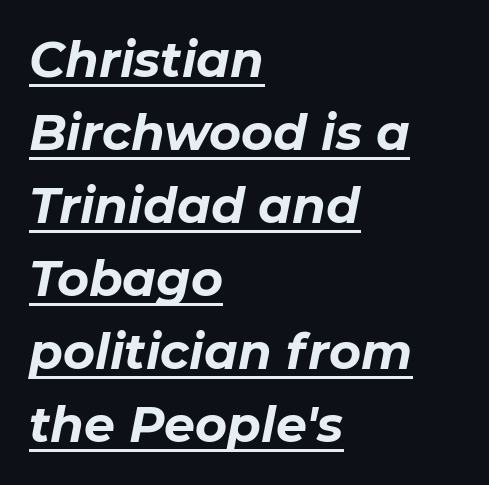
The image shows 49 px bold type, italic (leaning right); set left-aligned, normal line spacing (1.49x), normal letter spacing, underlined; low stroke contrast and a medium x-height.
